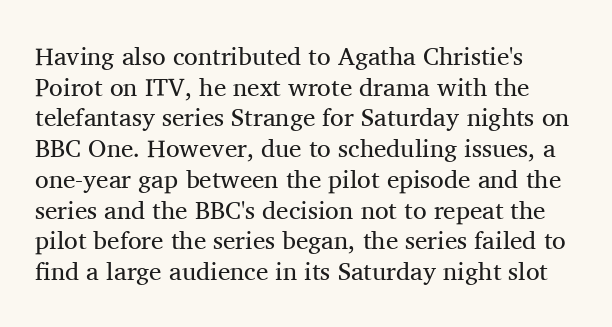
The image shows 25 px text type, upright; set line spacing 1.23x, normal letter spacing, not underlined.
